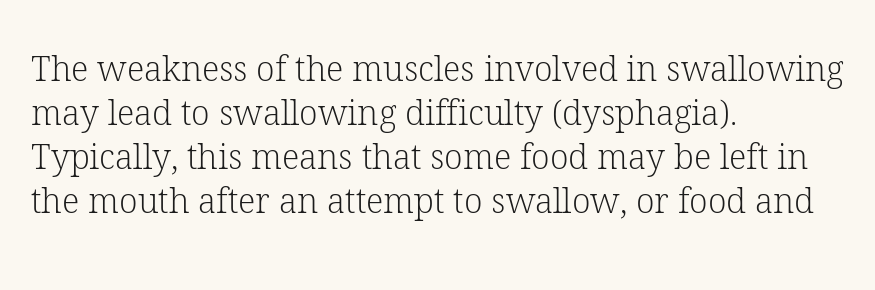
The designer left line spacing at the default. Beneath every word, the page is bare. The letters advance in unequal steps, a hallmark of proportional type. The rendering anchors every line to the left-hand side. The characters display serif detailing at their extremities.
